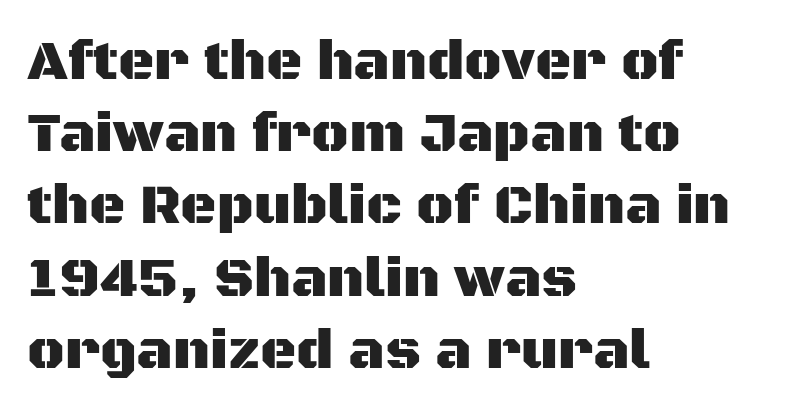
Any mark beneath the type? The region is blank. This sample uses plain, unmodified letter spacing. Is there any slant? The stems are plumb. Note the varied advance widths — an 'i' is clearly narrower than an 'm'.
